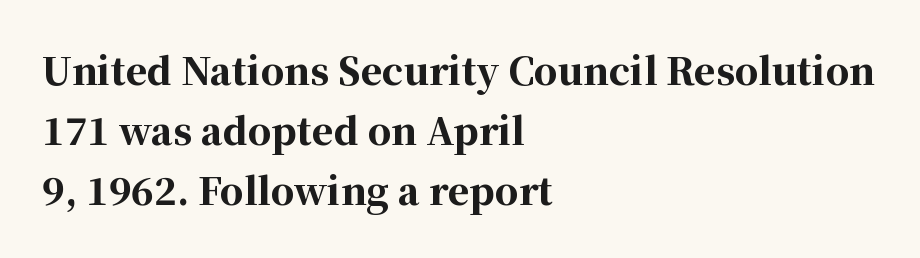
Q: Is the text bold? A: Yes.
Q: Is the text italic (slanted)? A: No, it is upright.
Q: Is the typeface a serif or a sans-serif typeface? A: Serif.
Q: Is the text underlined? A: No.
Q: How is the paragraph aligned? A: Left-aligned.
Q: Is the spacing between letters normal or unusually wide? A: Normal.
Q: Is the spacing between lines tight, normal or loose? A: Normal.
Q: Width (condensed, normal, or wide)? A: Normal.
Q: Stroke contrast? A: High.
Q: x-height? A: Medium.
Q: Monospaced? A: No.
